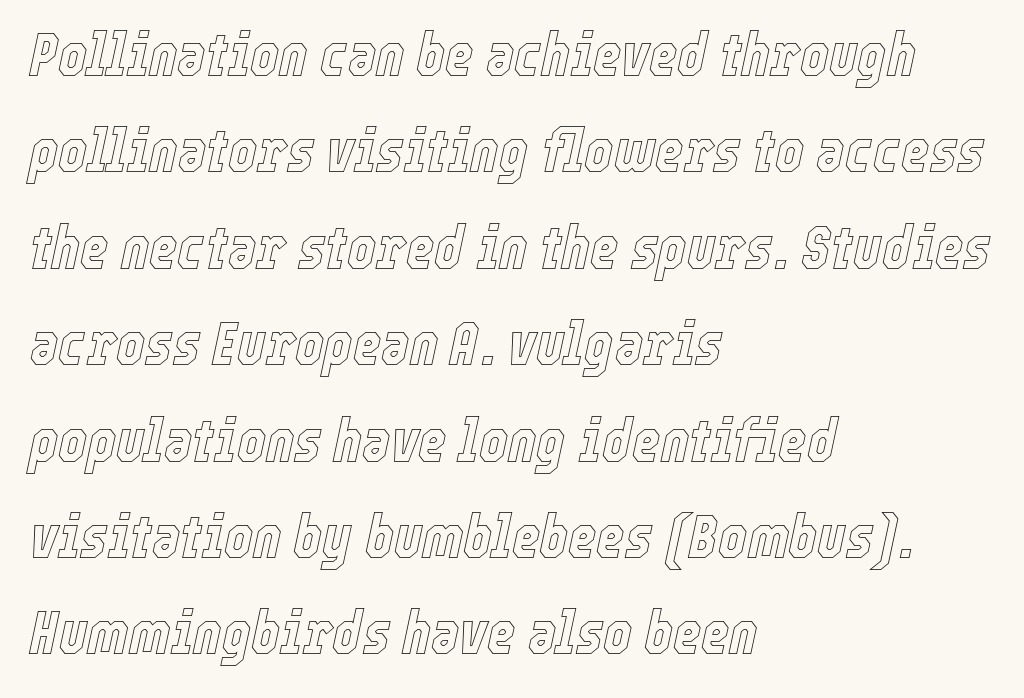
The image shows 61 px condensed type, italic (leaning right); set left-aligned, normal line spacing (1.58x), normal letter spacing, not underlined; a medium x-height.
